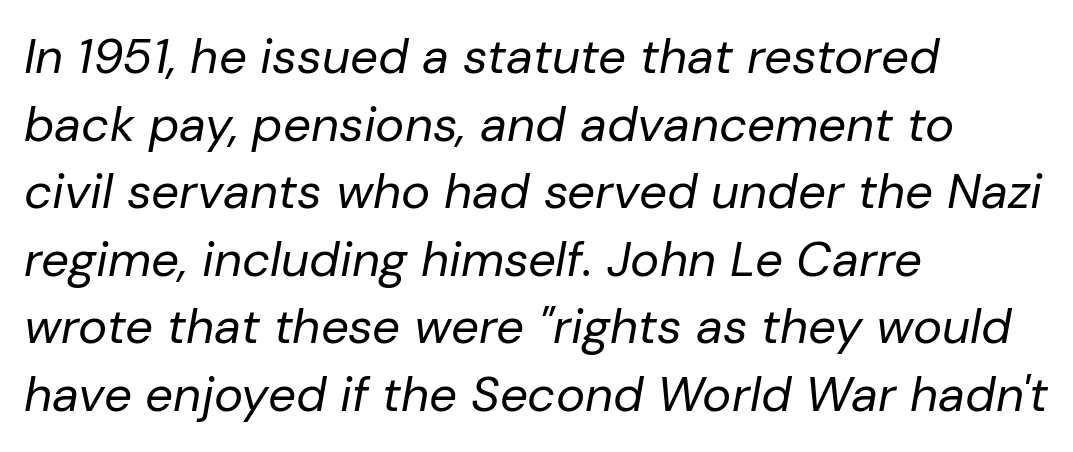
Tracking value appears to be zero — textbook default spacing. Caption: multi-line text, flush left, ragged right. A typesetter would mark this as italic. A typesetter would call this proportional, since set widths differ per character. This reads as an unemphasized weight, regular at the heaviest.
